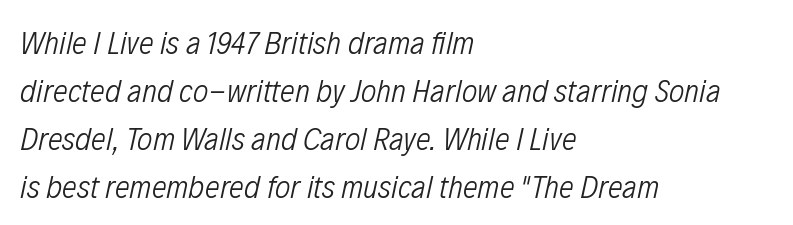
The image shows 33 px light, condensed type, italic (leaning right); set left-aligned, normal line spacing (1.45x), normal letter spacing, not underlined; low stroke contrast and a medium x-height.
